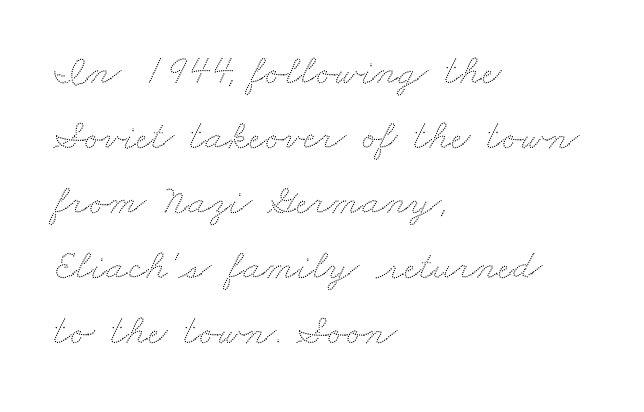
{"width": "wide", "stroke_contrast": "low", "x_height": "small", "monospaced": "no", "underline": "no", "align": "left", "line_spacing": "normal", "line_spacing_ratio": 1.55, "letter_spacing": "normal", "letter_spacing_em": 0.0, "glyph_px": 42}
